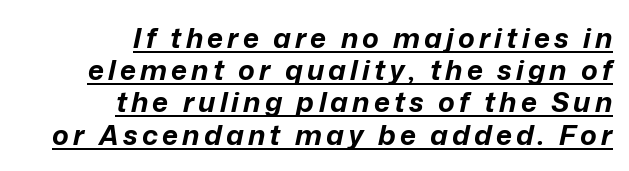
Yep, that's italic — everything's leaning. In terms of leading, this rendering errs on the cramped side. The sample has been set heavy, in full bold. The paragraph shown leans on its right margin. A continuous stroke trails under the words, as in a hyperlink. Do the characters align in a grid? No, the font is proportional.
